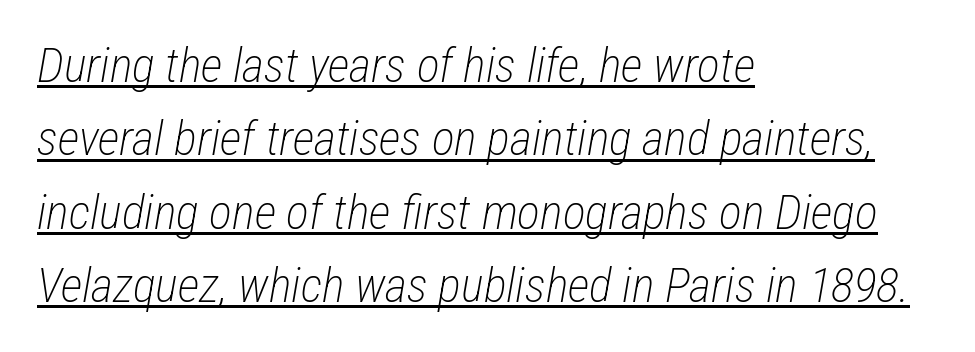
The whole block is typeset with a tilt. If you drew a ruler down the left edge, every line would touch it. Like a heading marked for emphasis, these lines bear an underscore. Think of a printed novel: that variable character pitch is what you see here. Nothing heavy about these letters — not bold at all.
